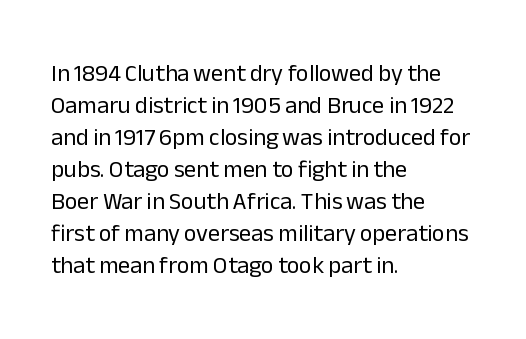
{"italic": "no", "bold": "no", "underline": "no", "align": "left", "line_spacing": "normal", "line_spacing_ratio": 1.33, "letter_spacing": "normal", "letter_spacing_em": 0.0, "glyph_px": 24}
